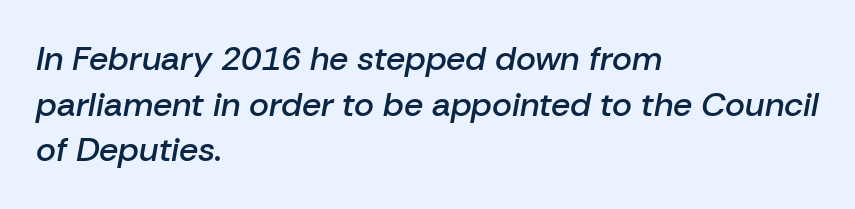
The image shows 34 px semibold type, italic (leaning right); set left-aligned, normal line spacing (1.34x), normal letter spacing, not underlined; low stroke contrast and a medium x-height.
